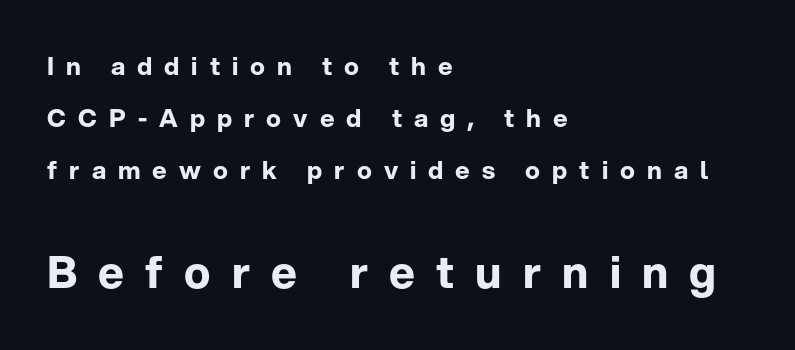
{"serif": "no", "italic": "no", "bold": "yes", "weight": "bold", "width": "normal", "stroke_contrast": "low", "x_height": "medium", "monospaced": "no", "underline": "no", "align": "left", "line_spacing": "loose", "line_spacing_ratio": 2.09, "letter_spacing": "wide", "letter_spacing_em": 0.48, "larger_block": "second", "size_ratio": 1.76, "glyph_px": 44}
